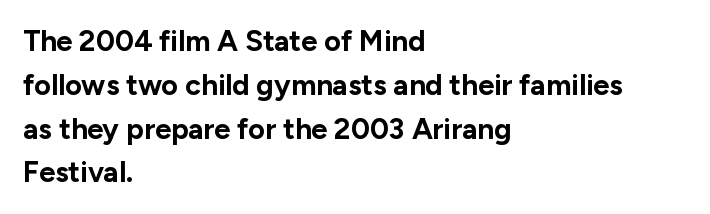
The face used here is a sans, in the tradition of grotesques and geometrics. The compositor pushed each line to the left boundary. A full-strength bold gives these letters their thick strokes. The gap between lines stays unmarked. There is no visible air inserted between adjacent glyphs. The face used here is proportionally spaced, like ordinary book or web type.
